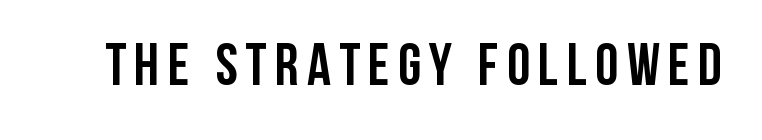
{"serif": "no", "italic": "no", "bold": "yes", "weight": "semibold", "width": "condensed", "stroke_contrast": "low", "x_height": "large", "monospaced": "no", "underline": "no", "glyph_px": 59}
